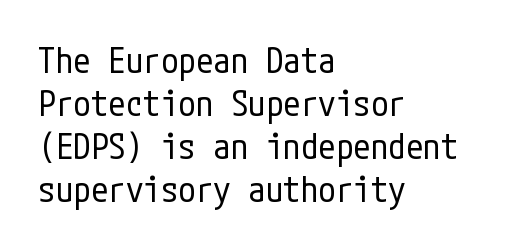
The image shows 35 px regular-weight, condensed sans-serif type, upright; set left-aligned, line spacing 1.23x, normal letter spacing, not underlined; low stroke contrast and a medium x-height.
